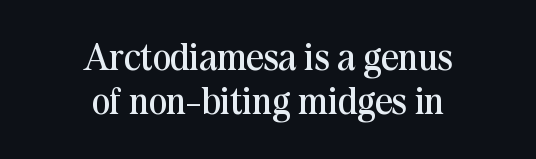
{"serif": "yes", "italic": "no", "bold": "no", "weight": "regular", "width": "normal", "stroke_contrast": "medium", "x_height": "medium", "monospaced": "no", "underline": "no", "align": "center", "line_spacing_ratio": 1.17, "letter_spacing": "normal", "letter_spacing_em": 0.0, "glyph_px": 38}
